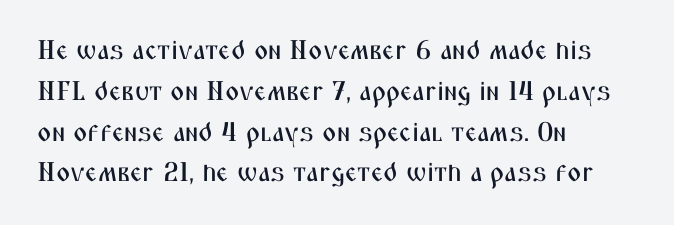
{"italic": "no", "underline": "no", "align": "left", "line_spacing": "normal", "line_spacing_ratio": 1.51, "letter_spacing": "normal", "letter_spacing_em": 0.0, "glyph_px": 27}
